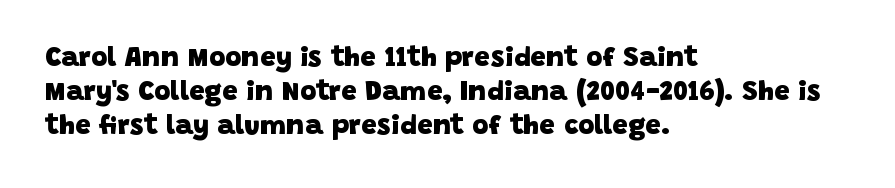
Q: Is the text bold? A: Yes.
Q: Is the typeface a serif or a sans-serif typeface? A: Sans-serif.
Q: Is the text underlined? A: No.
Q: How is the paragraph aligned? A: Left-aligned.
Q: Is the spacing between letters normal or unusually wide? A: Normal.
Q: Width (condensed, normal, or wide)? A: Normal.
Q: Stroke contrast? A: Low.
Q: x-height? A: Large.
Q: Monospaced? A: No.
